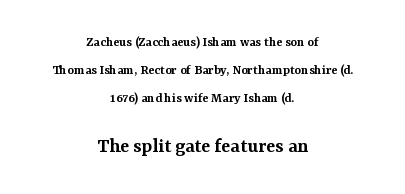
The image shows 21 px text type, upright; set centered, loose line spacing (2.01x), normal letter spacing, not underlined; the second (bottom) block is 1.5x larger.
